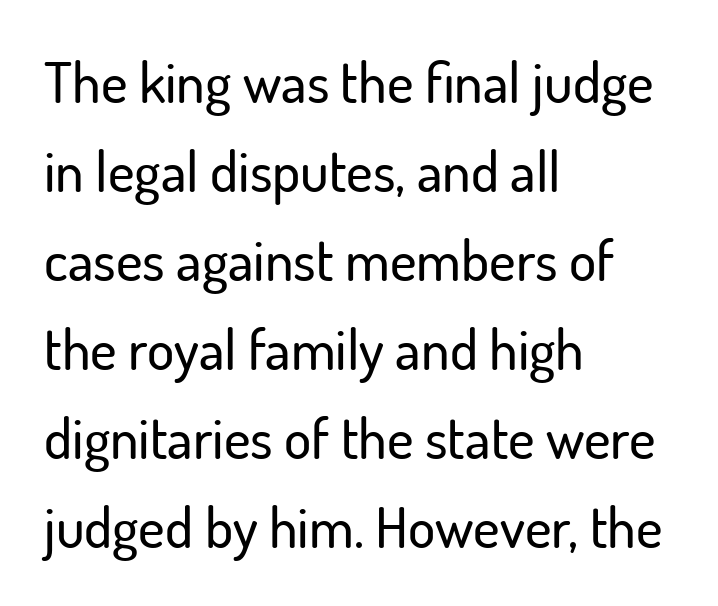
Q: Is the text italic (slanted)? A: No, it is upright.
Q: Is the typeface a serif or a sans-serif typeface? A: Sans-serif.
Q: Is the text underlined? A: No.
Q: How is the paragraph aligned? A: Left-aligned.
Q: Is the spacing between letters normal or unusually wide? A: Normal.
Q: Is the spacing between lines tight, normal or loose? A: Normal.
Q: Width (condensed, normal, or wide)? A: Normal.
Q: Stroke contrast? A: Low.
Q: x-height? A: Small.
Q: Monospaced? A: No.
